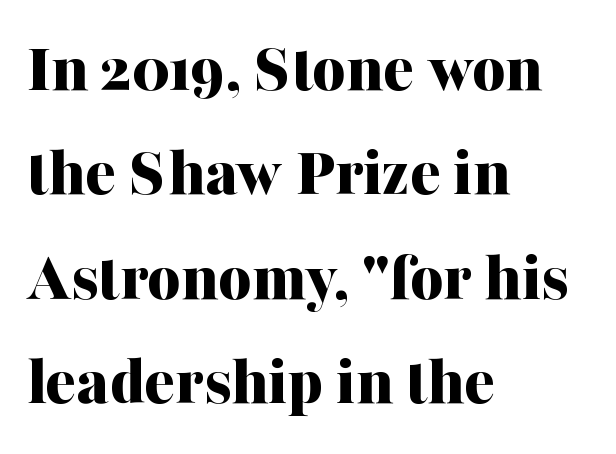
The image shows 71 px bold serif type, upright; set left-aligned, normal line spacing (1.47x), normal letter spacing, not underlined; medium stroke contrast and a medium x-height.
